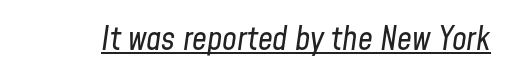
The image shows 33 px regular-weight, condensed type, italic (leaning right); set normal letter spacing, underlined; low stroke contrast and a medium x-height.
